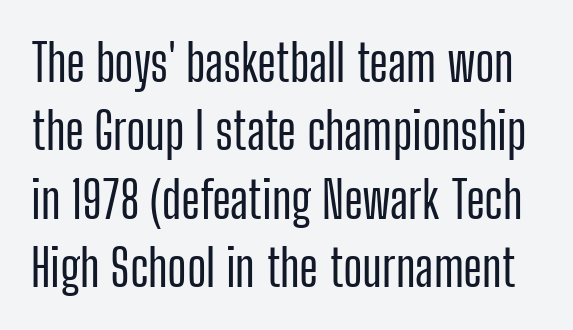
Q: Is the text italic (slanted)? A: No, it is upright.
Q: Is the typeface a serif or a sans-serif typeface? A: Sans-serif.
Q: Is the text underlined? A: No.
Q: Is the spacing between letters normal or unusually wide? A: Normal.
Q: Is the spacing between lines tight, normal or loose? A: Normal.
Q: Width (condensed, normal, or wide)? A: Condensed.
Q: Stroke contrast? A: Low.
Q: x-height? A: Medium.
Q: Monospaced? A: No.
